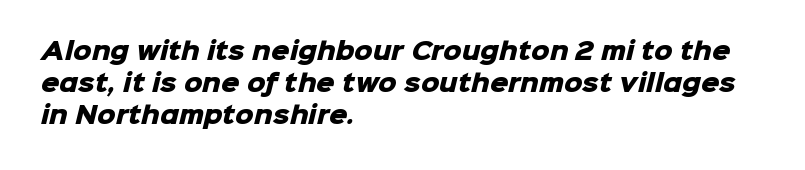
Q: Is the text bold? A: Yes.
Q: Is the text underlined? A: No.
Q: How is the paragraph aligned? A: Left-aligned.
Q: Is the spacing between letters normal or unusually wide? A: Normal.
Q: Is the spacing between lines tight, normal or loose? A: Normal.
